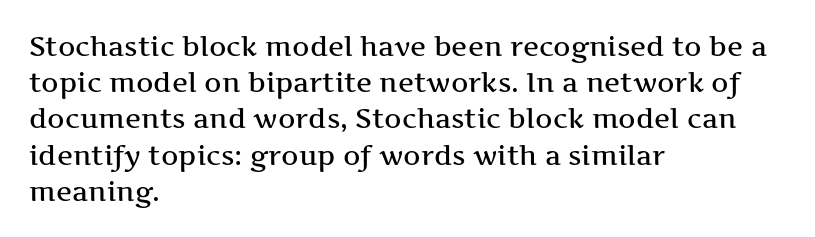
The image shows 27 px text type, upright; set left-aligned, normal line spacing (1.34x), normal letter spacing, not underlined.
